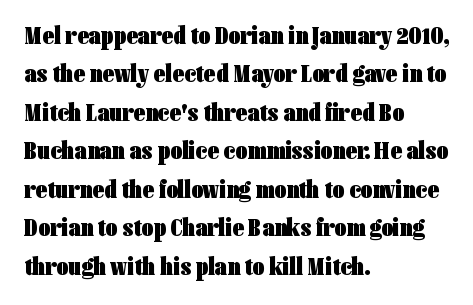
A typesetter would mark this as roman, not italic. Rule under the text: the space is simply empty. Layout note: lines flush left. The designer left line spacing at the default. What weight is shown? A full bold with thick strokes. This sample uses plain, unmodified letter spacing.
